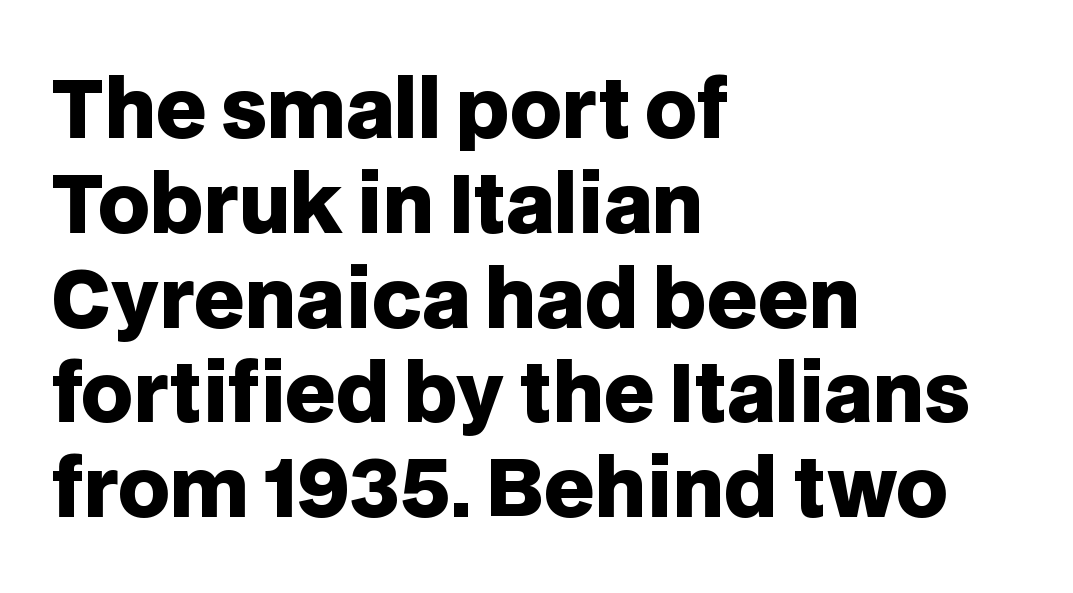
{"serif": "no", "italic": "no", "bold": "yes", "weight": "heavy", "width": "normal", "stroke_contrast": "low", "x_height": "large", "monospaced": "no", "underline": "no", "align": "left", "line_spacing_ratio": 1.2, "letter_spacing": "normal", "letter_spacing_em": 0.0, "glyph_px": 79}
